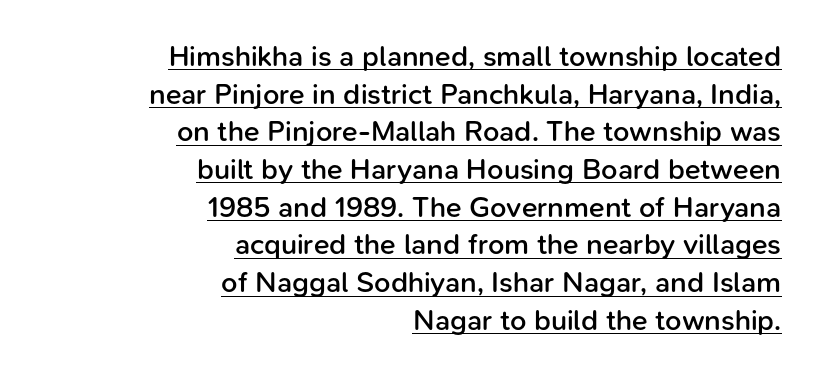
The image shows 29 px semibold sans-serif type, upright; set right-aligned, normal line spacing (1.3x), normal letter spacing, underlined; low stroke contrast and a medium x-height.
